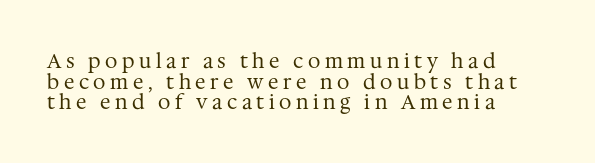
{"italic": "no", "bold": "no", "underline": "no", "align": "left", "line_spacing": "tight", "line_spacing_ratio": 1.03, "letter_spacing": "wide", "letter_spacing_em": 0.23, "glyph_px": 20}
